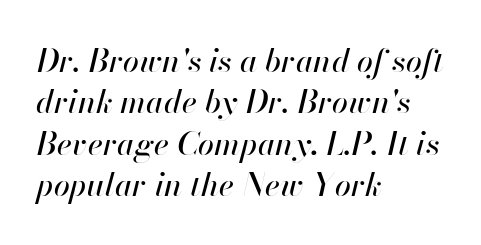
Does the copy run flush right? No — it runs flush left. Is this a fixed-width face? No — the glyphs have proportional, varying widths. Interline gaps are of average width in this sample. You could call the tracking neutral — neither tight nor loose. Glance below the letters and you will spot only blank space. The typography opts for an oblique posture over an upright one.
